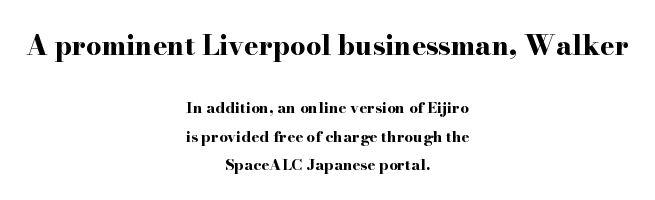
These lines keep a tight, regular rhythm from letter to letter. Anything drawn beneath the words? Only blank space. The upper block of text is set noticeably larger than the block beneath it. The setting favours the middle, as headings and verse often do.
